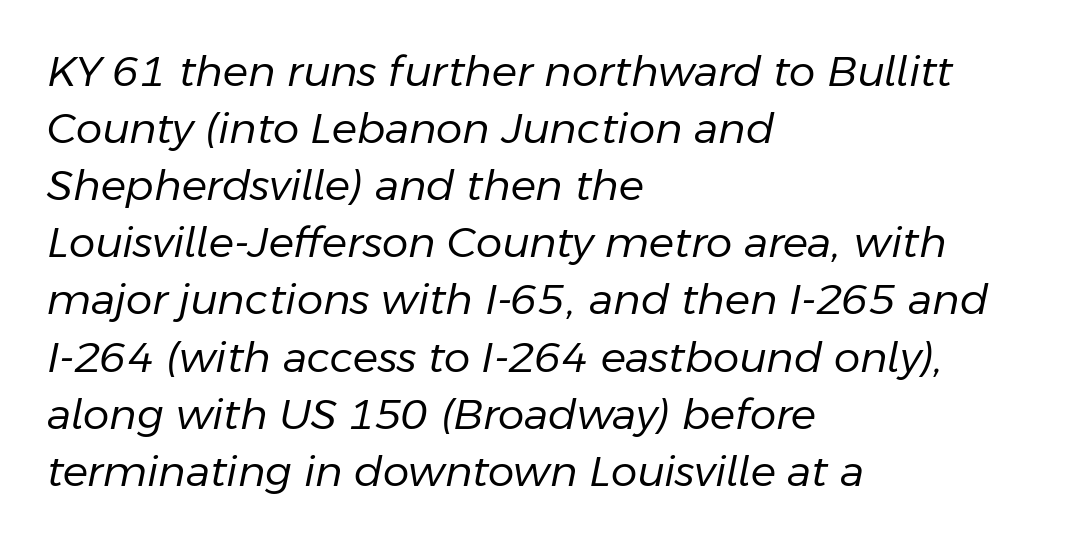
Q: Is the text bold? A: No.
Q: Is the text italic (slanted)? A: Yes, it leans right by about 11 degrees.
Q: Is the text underlined? A: No.
Q: How is the paragraph aligned? A: Left-aligned.
Q: Is the spacing between letters normal or unusually wide? A: Normal.
Q: Is the spacing between lines tight, normal or loose? A: Normal.
Q: Width (condensed, normal, or wide)? A: Normal.
Q: Stroke contrast? A: Low.
Q: x-height? A: Medium.
Q: Monospaced? A: No.
